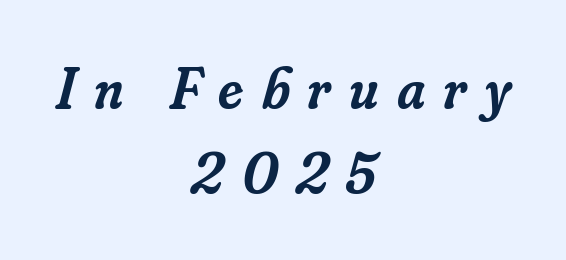
The image shows 58 px semibold serif type, italic (leaning right); set centered, normal line spacing (1.47x), unusually wide letter spacing (+0.31 em), not underlined; low stroke contrast and a small x-height.
